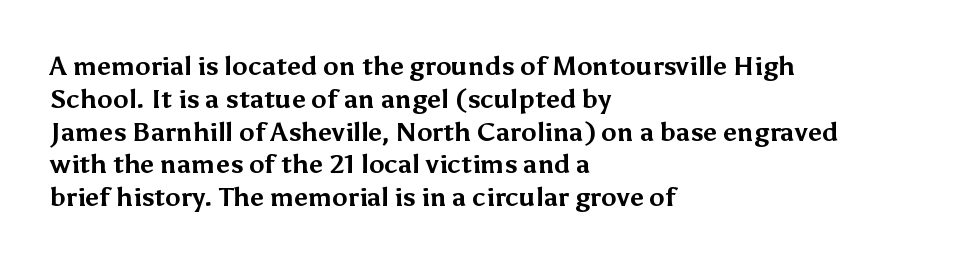
Reading down the column, the eye jumps a familiar distance to each next line. The passage shown is not underscored anywhere. Its strokes are broad and dark, the hallmark of bold type. Quick note: not italic, upright. Observe the ordinary spacing: letters are neighbours, not strangers. Line beginnings align vertically; line endings do not.
